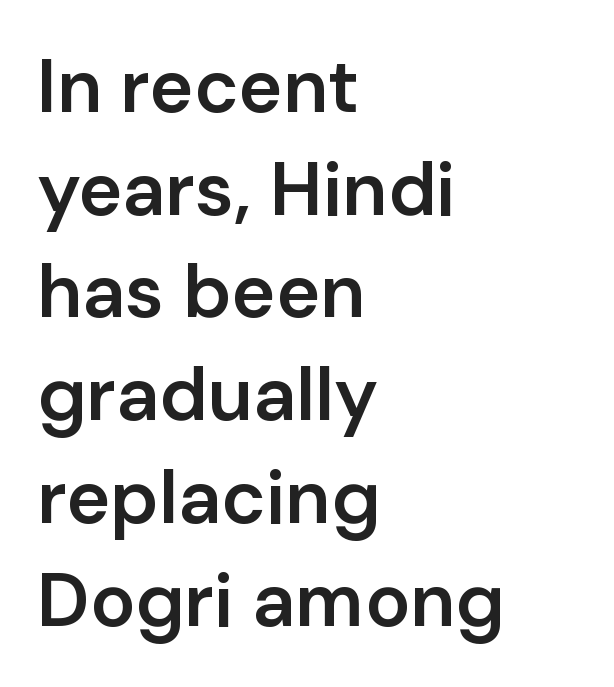
{"serif": "no", "italic": "no", "bold": "semi", "weight": "semibold", "width": "normal", "stroke_contrast": "low", "x_height": "medium", "monospaced": "no", "underline": "no", "align": "left", "line_spacing": "normal", "line_spacing_ratio": 1.37, "letter_spacing": "normal", "letter_spacing_em": 0.0, "glyph_px": 75}
